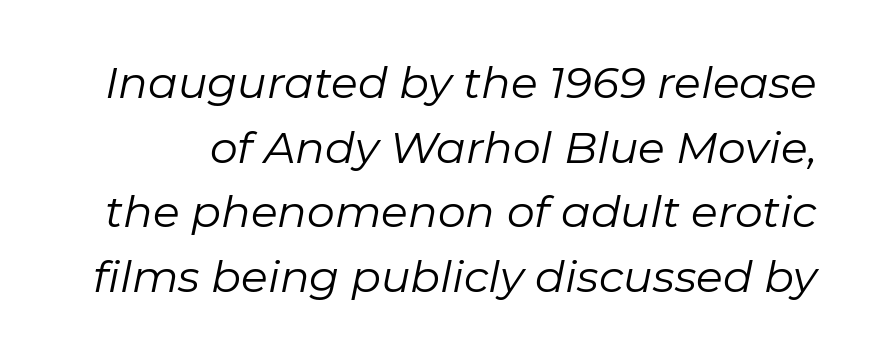
No word sits above an underline. Looks like regular typesetting: each glyph gets only the width it needs. Designer's note — italics engaged. The cut favours lightness, reaching ordinary text weight at its darkest. Is there much room between lines? A standard amount, neither cramped nor airy. Compared with typical body copy, the letter spacing here is the same.
